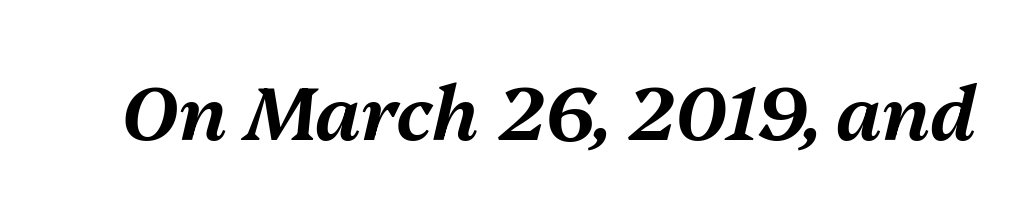
Clear beneath every line of the passage. The whole block is typeset with a tilt. Do the characters align in a grid? No, the font is proportional. Short note: letters normally spaced.
